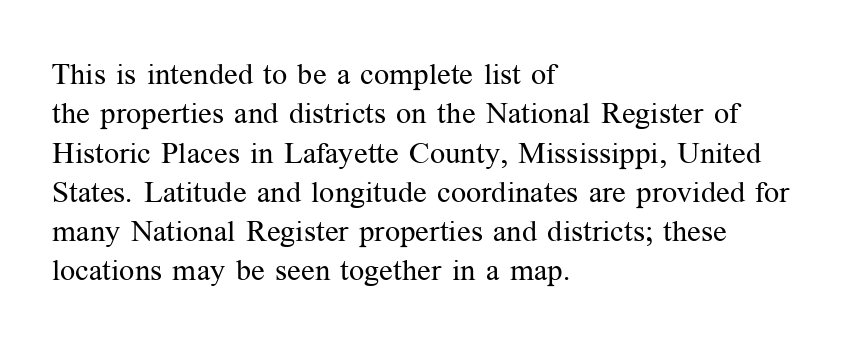
{"serif": "yes", "italic": "no", "bold": "no", "weight": "regular", "width": "normal", "stroke_contrast": "medium", "x_height": "medium", "monospaced": "no", "underline": "no", "align": "left", "line_spacing": "normal", "line_spacing_ratio": 1.31, "letter_spacing": "normal", "letter_spacing_em": 0.0, "glyph_px": 30}
